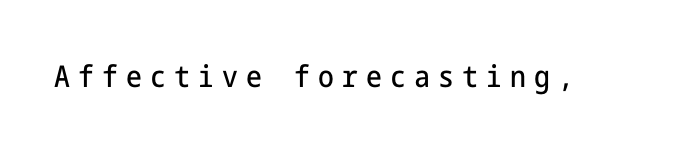
Only glyphs here, with clear space below each row. Letter spacing: wide. This is the regular roman posture of the typeface. The rendering shows plain stroke endings on the letterforms — a sans-serif design.
